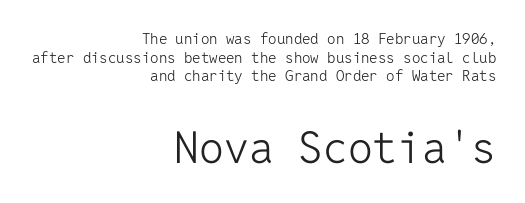
{"serif": "no", "italic": "no", "bold": "no", "weight": "light", "width": "normal", "stroke_contrast": "low", "x_height": "medium", "monospaced": "yes", "underline": "no", "align": "right", "line_spacing_ratio": 1.24, "letter_spacing": "normal", "letter_spacing_em": 0.0, "larger_block": "second", "size_ratio": 2.93, "glyph_px": 44}
